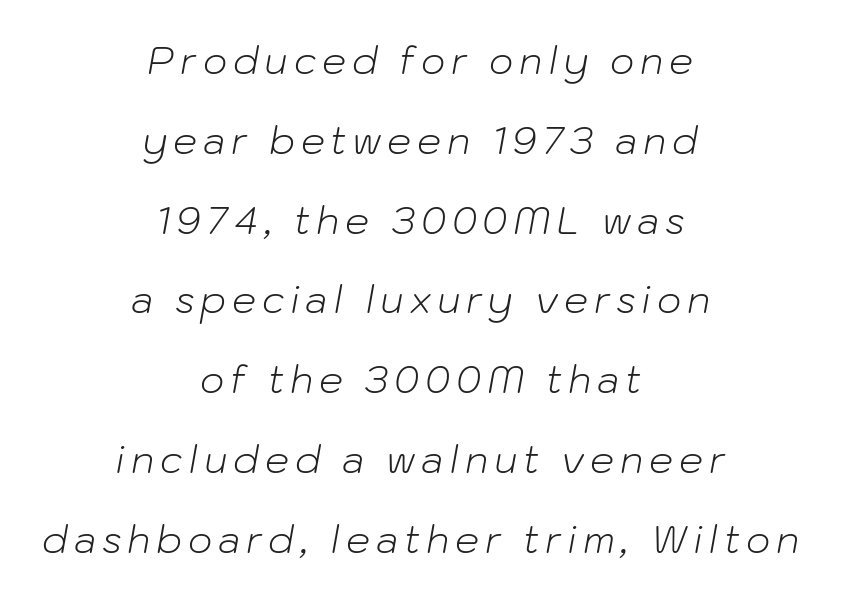
{"italic": "yes", "lean": "right", "slant_degrees": 10, "bold": "no", "weight": "light", "width": "normal", "stroke_contrast": "low", "x_height": "medium", "monospaced": "no", "underline": "no", "align": "center", "line_spacing": "loose", "line_spacing_ratio": 2.1, "glyph_px": 38}
